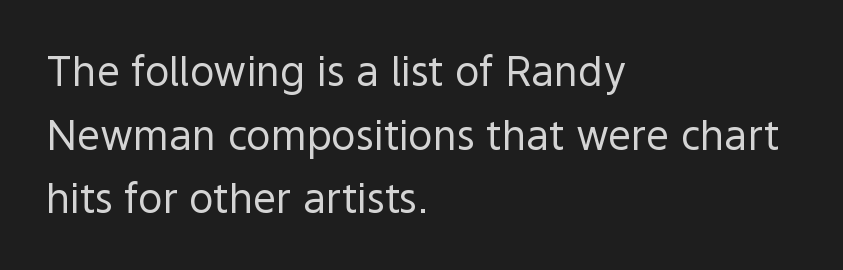
Q: Is the text bold? A: No.
Q: Is the text italic (slanted)? A: No, it is upright.
Q: Is the typeface a serif or a sans-serif typeface? A: Sans-serif.
Q: Is the text underlined? A: No.
Q: How is the paragraph aligned? A: Left-aligned.
Q: Is the spacing between letters normal or unusually wide? A: Normal.
Q: Is the spacing between lines tight, normal or loose? A: Normal.
Q: Width (condensed, normal, or wide)? A: Normal.
Q: x-height? A: Medium.
Q: Monospaced? A: No.
